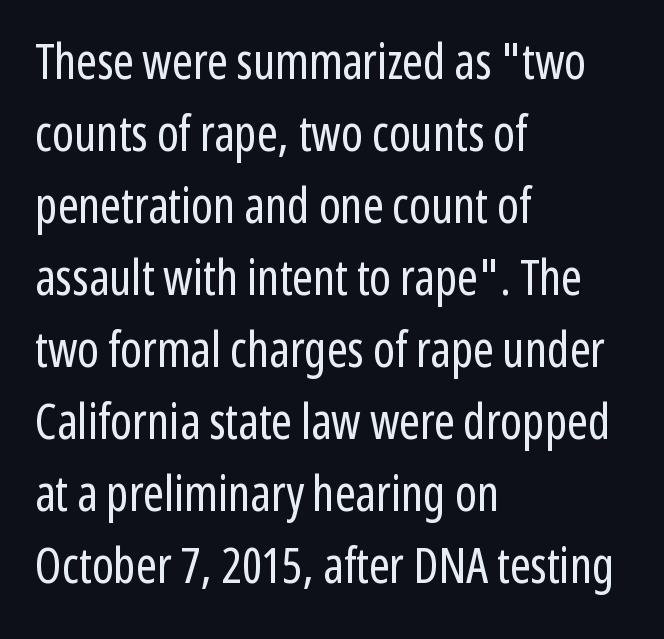
Q: Is the text bold? A: No.
Q: Is the text italic (slanted)? A: No, it is upright.
Q: Is the typeface a serif or a sans-serif typeface? A: Sans-serif.
Q: Is the text underlined? A: No.
Q: How is the paragraph aligned? A: Left-aligned.
Q: Is the spacing between letters normal or unusually wide? A: Normal.
Q: Is the spacing between lines tight, normal or loose? A: Normal.
Q: Width (condensed, normal, or wide)? A: Condensed.
Q: Stroke contrast? A: Low.
Q: x-height? A: Medium.
Q: Monospaced? A: No.
